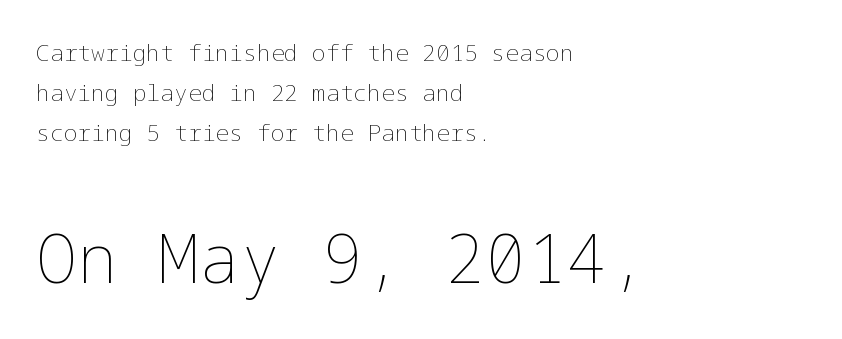
The passage is arranged the way most books set body copy — flush left. Check the space under the baseline: it is left empty. Whoever set this made the second block the dominant, larger element. The letters look calm and open, with moderate or lighter stems.
